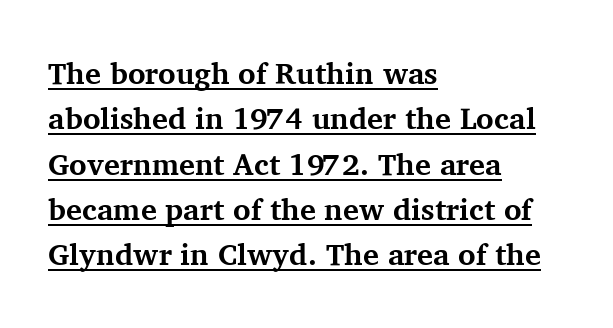
{"serif": "yes", "italic": "no", "bold": "yes", "weight": "bold", "width": "normal", "stroke_contrast": "medium", "x_height": "medium", "monospaced": "no", "underline": "yes", "align": "left", "line_spacing": "normal", "line_spacing_ratio": 1.51, "letter_spacing": "normal", "letter_spacing_em": 0.0, "glyph_px": 30}
